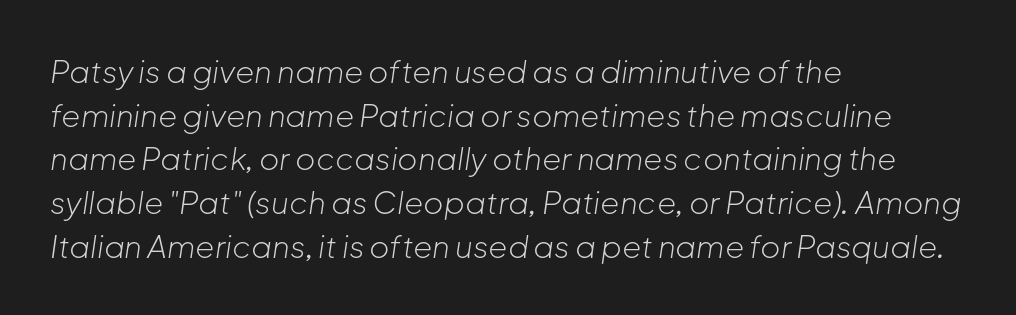
The image shows 31 px light type, italic (leaning right); set left-aligned, normal line spacing (1.41x), normal letter spacing, not underlined; low stroke contrast and a medium x-height.
